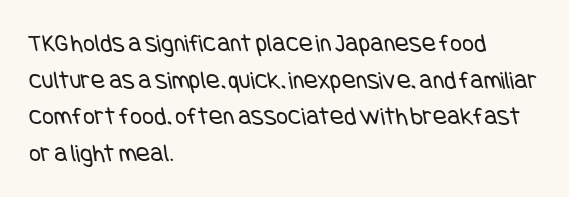
{"bold": "no", "underline": "no", "align": "left", "line_spacing": "normal", "line_spacing_ratio": 1.41, "letter_spacing": "normal", "letter_spacing_em": 0.0, "glyph_px": 26}
